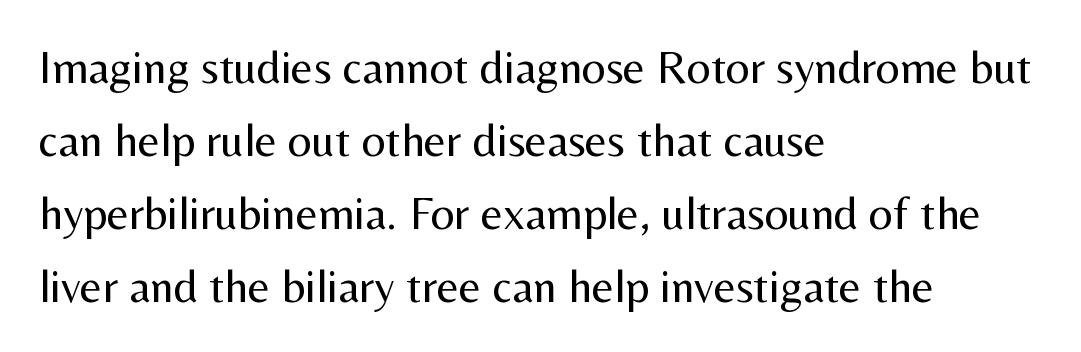
Q: Is the text bold? A: No.
Q: Is the text italic (slanted)? A: No, it is upright.
Q: Is the typeface a serif or a sans-serif typeface? A: Sans-serif.
Q: Is the text underlined? A: No.
Q: How is the paragraph aligned? A: Left-aligned.
Q: Is the spacing between letters normal or unusually wide? A: Normal.
Q: Is the spacing between lines tight, normal or loose? A: Normal.
Q: Width (condensed, normal, or wide)? A: Normal.
Q: Stroke contrast? A: Medium.
Q: x-height? A: Medium.
Q: Monospaced? A: No.
